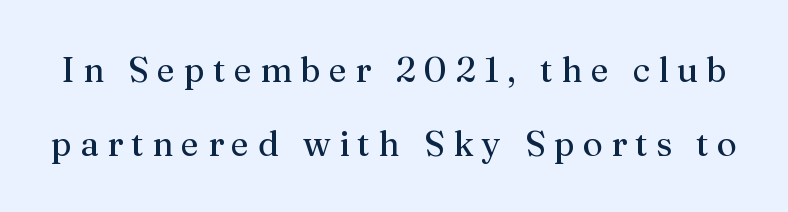
The image shows 35 px regular-weight serif type, upright; set loose line spacing (2.11x), unusually wide letter spacing (+0.24 em), not underlined; medium stroke contrast and a medium x-height.
